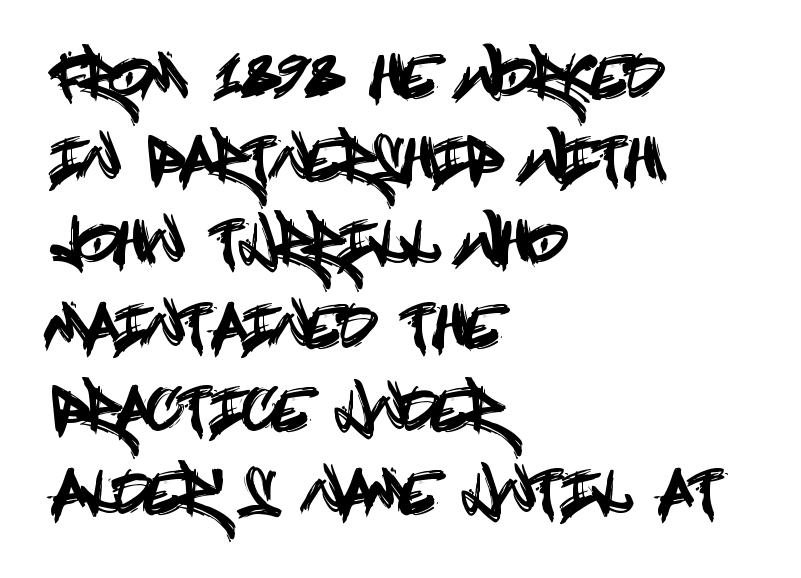
{"serif": "no", "width": "condensed", "x_height": "large", "underline": "no", "align": "left", "line_spacing": "normal", "line_spacing_ratio": 1.46, "letter_spacing": "normal", "letter_spacing_em": 0.0, "glyph_px": 57}
